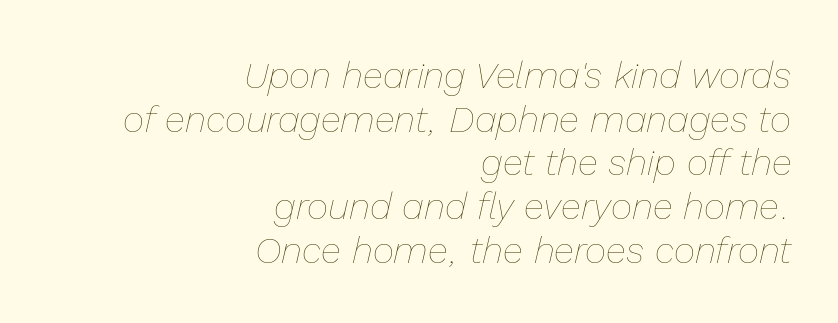
Underline: absent. Tracking here is standard; glyphs follow each other at the usual distance. The lines are quadded right. You could not count columns in this text — the font is proportionally spaced. Characters are canted at an angle relative to the baseline's perpendicular.
